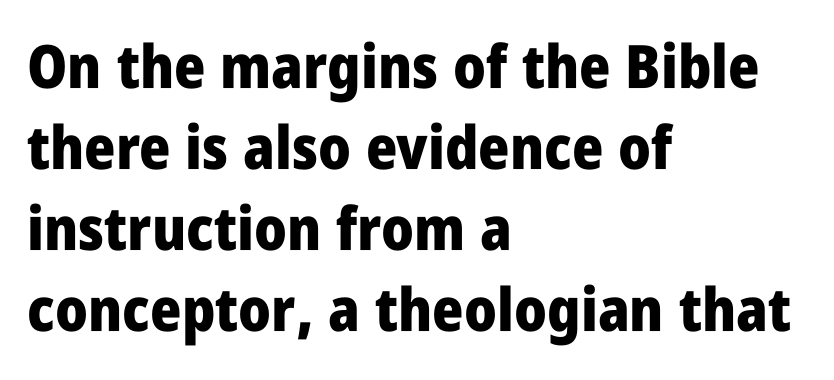
Q: Is the text bold? A: Yes.
Q: Is the text italic (slanted)? A: No, it is upright.
Q: Is the typeface a serif or a sans-serif typeface? A: Sans-serif.
Q: Is the text underlined? A: No.
Q: How is the paragraph aligned? A: Left-aligned.
Q: Is the spacing between letters normal or unusually wide? A: Normal.
Q: Is the spacing between lines tight, normal or loose? A: Normal.
Q: Width (condensed, normal, or wide)? A: Condensed.
Q: Stroke contrast? A: Low.
Q: x-height? A: Large.
Q: Monospaced? A: No.
